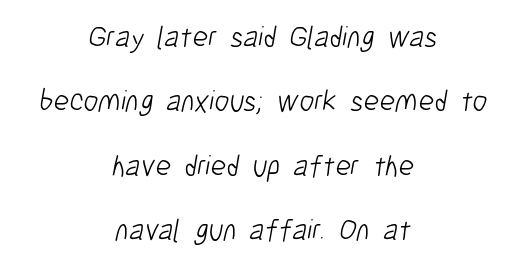
{"serif": "no", "bold": "no", "weight": "light", "width": "condensed", "stroke_contrast": "low", "x_height": "medium", "monospaced": "no", "underline": "no", "align": "center", "line_spacing": "loose", "line_spacing_ratio": 2.15, "letter_spacing": "normal", "letter_spacing_em": 0.0, "glyph_px": 30}
